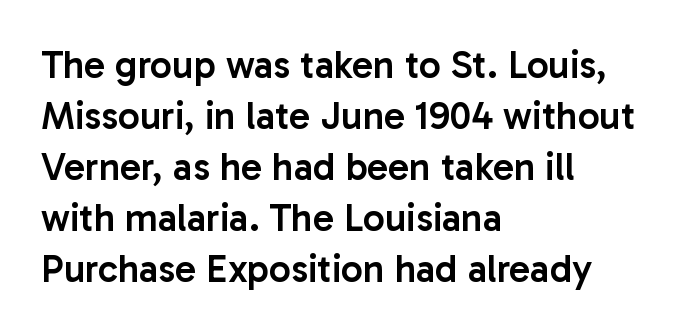
Q: Is the text bold? A: Semi-bold.
Q: Is the text italic (slanted)? A: No, it is upright.
Q: Is the typeface a serif or a sans-serif typeface? A: Sans-serif.
Q: Is the text underlined? A: No.
Q: How is the paragraph aligned? A: Left-aligned.
Q: Is the spacing between letters normal or unusually wide? A: Normal.
Q: Is the spacing between lines tight, normal or loose? A: Normal.
Q: Width (condensed, normal, or wide)? A: Normal.
Q: Stroke contrast? A: Low.
Q: x-height? A: Medium.
Q: Monospaced? A: No.
